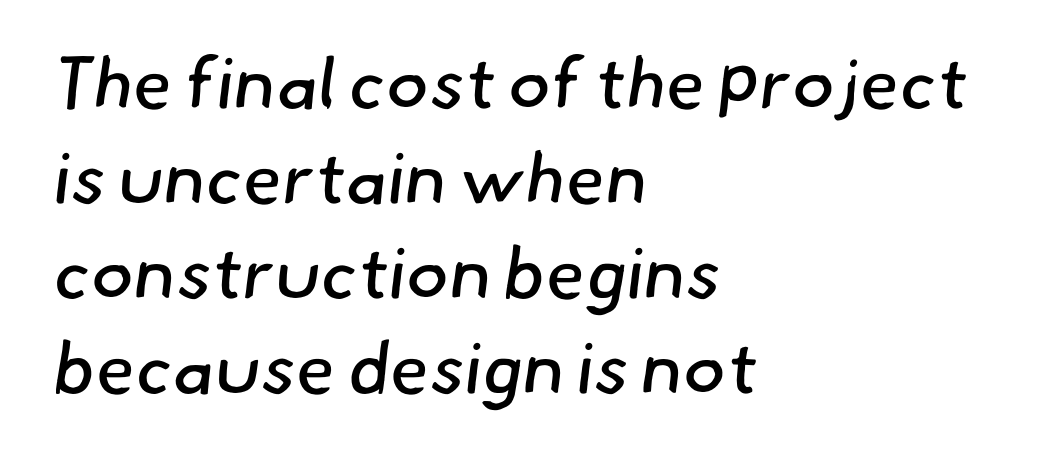
Typeset ragged right — the left edge is the straight one. Spacing between characters is what you'd get straight out of the box. This rendering employs a face without finishing strokes, i.e., a sans-serif. Spacing verdict: proportional, widths tailored to each character. The passage shown is not bold in any degree.
